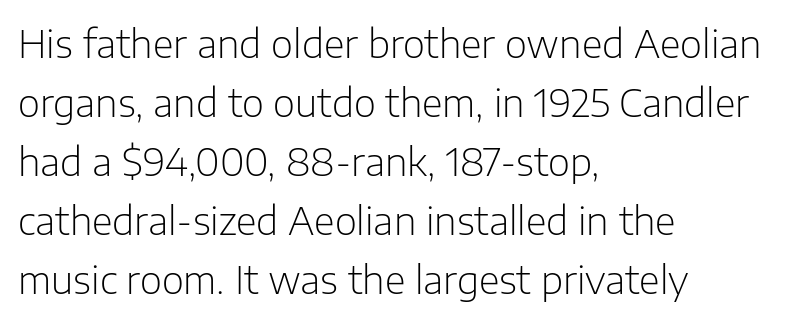
Q: Is the text bold? A: No.
Q: Is the text italic (slanted)? A: No, it is upright.
Q: Is the typeface a serif or a sans-serif typeface? A: Sans-serif.
Q: Is the text underlined? A: No.
Q: How is the paragraph aligned? A: Left-aligned.
Q: Is the spacing between letters normal or unusually wide? A: Normal.
Q: Is the spacing between lines tight, normal or loose? A: Normal.
Q: Width (condensed, normal, or wide)? A: Normal.
Q: Stroke contrast? A: Low.
Q: x-height? A: Medium.
Q: Monospaced? A: No.
